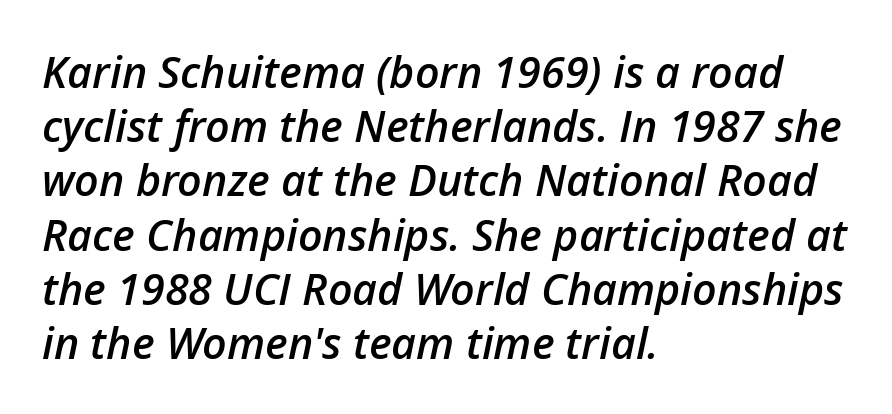
{"italic": "yes", "lean": "right", "slant_degrees": 12, "bold": "semi", "weight": "semibold", "width": "normal", "stroke_contrast": "low", "x_height": "medium", "monospaced": "no", "underline": "no", "align": "left", "line_spacing": "normal", "line_spacing_ratio": 1.26, "letter_spacing": "normal", "letter_spacing_em": 0.0, "glyph_px": 43}
